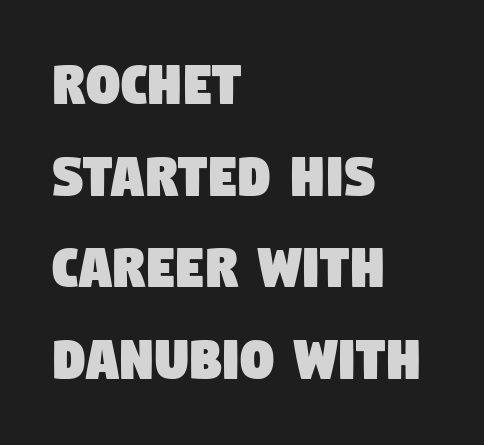
Lines of text with bare space underneath. The text was rendered using a sans face with plain stroke endings. Layout note: lines flush left. Notice how descenders clear the ascenders below comfortably — that's standard leading. The letters advance in unequal steps, a hallmark of proportional type.
